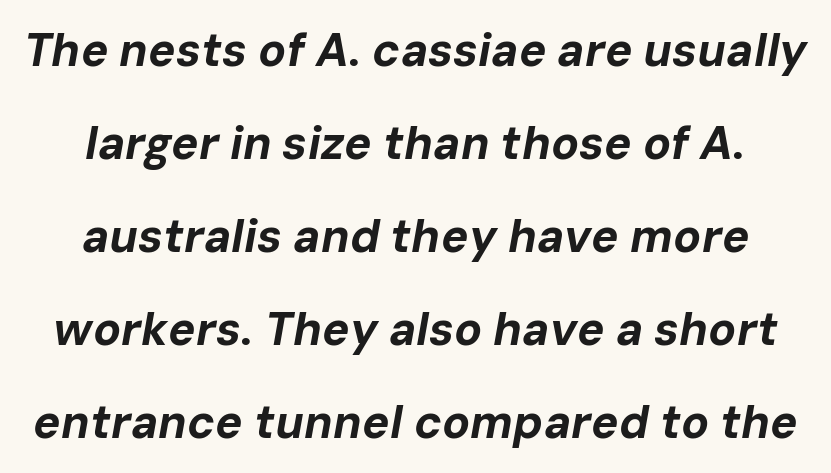
Q: Is the text bold? A: Yes.
Q: Is the text italic (slanted)? A: Yes, it leans right by about 10 degrees.
Q: Is the text underlined? A: No.
Q: How is the paragraph aligned? A: Centered.
Q: Is the spacing between letters normal or unusually wide? A: Normal.
Q: Is the spacing between lines tight, normal or loose? A: Loose.
Q: Width (condensed, normal, or wide)? A: Normal.
Q: Stroke contrast? A: Low.
Q: x-height? A: Medium.
Q: Monospaced? A: No.
